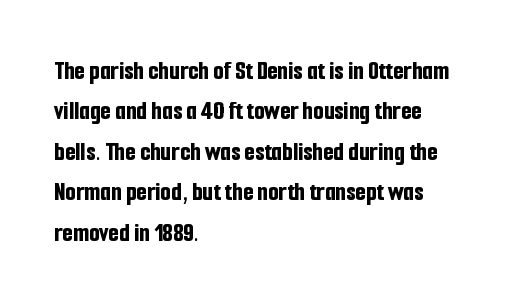
The image shows 27 px bold type, upright; set left-aligned, normal line spacing (1.5x), normal letter spacing, not underlined.
